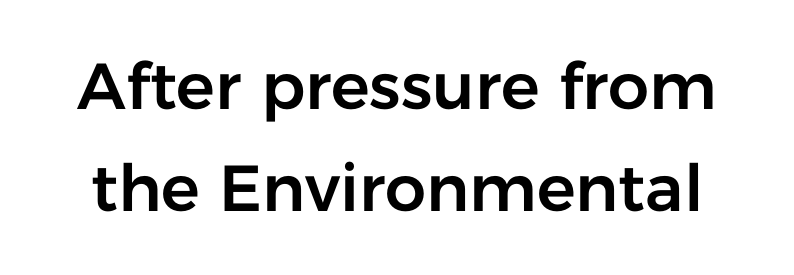
These lines are rendered in a variable-pitch font. Anything drawn beneath the words? Only blank space. A sans-serif font was chosen for this passage. The designer left line spacing at the default. The font's upright variant was chosen for this text. These lines keep a tight, regular rhythm from letter to letter.
